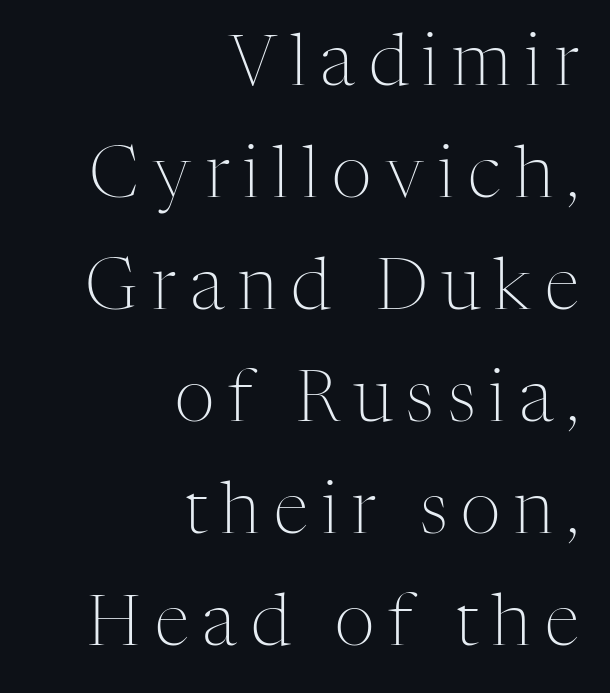
The image shows 70 px light serif type, upright; set right-aligned, normal line spacing (1.6x), unusually wide letter spacing (+0.2 em), not underlined; medium stroke contrast and a medium x-height.
